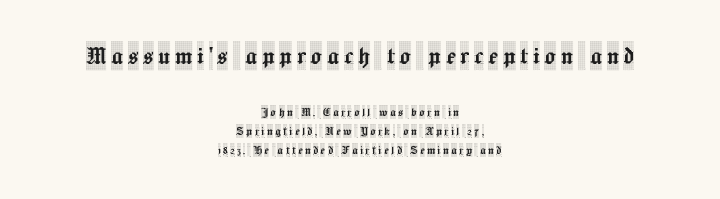
Q: Is the text italic (slanted)? A: No, it is upright.
Q: Is the typeface a serif or a sans-serif typeface? A: Serif.
Q: Is the text underlined? A: No.
Q: How is the paragraph aligned? A: Centered.
Q: Is the spacing between lines tight, normal or loose? A: Normal.
Q: Which block of text is set in a larger size, the first (top) or the second (bottom)? A: The first (top) one.
Q: Width (condensed, normal, or wide)? A: Condensed.
Q: x-height? A: Large.
Q: Monospaced? A: No.
